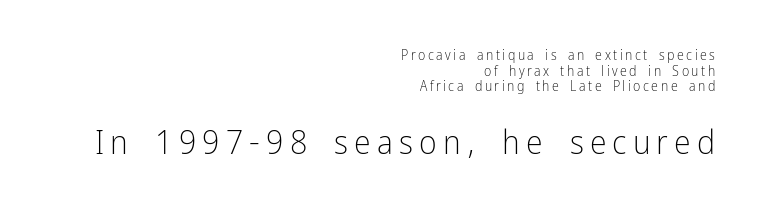
Block two is the big one; block one sits smaller above it. Nope, no serifs anywhere on these letters. The lettering stays uniformly vertical, giving the passage a roman look. The compositor pushed each line to the right boundary. The strip under each line holds only bare page. Note the varied advance widths — an 'i' is clearly narrower than an 'm'.
